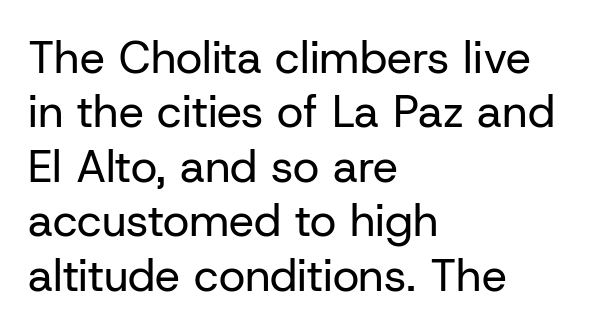
Q: Is the text bold? A: No.
Q: Is the text italic (slanted)? A: No, it is upright.
Q: Is the typeface a serif or a sans-serif typeface? A: Sans-serif.
Q: Is the text underlined? A: No.
Q: How is the paragraph aligned? A: Left-aligned.
Q: Is the spacing between letters normal or unusually wide? A: Normal.
Q: Width (condensed, normal, or wide)? A: Normal.
Q: Stroke contrast? A: Low.
Q: x-height? A: Medium.
Q: Monospaced? A: No.
